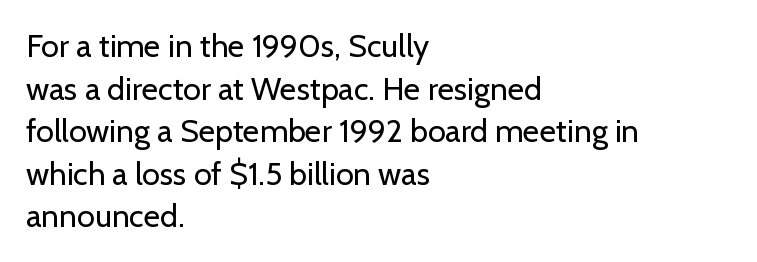
Q: Is the text bold? A: No.
Q: Is the text italic (slanted)? A: No, it is upright.
Q: Is the typeface a serif or a sans-serif typeface? A: Sans-serif.
Q: Is the text underlined? A: No.
Q: How is the paragraph aligned? A: Left-aligned.
Q: Is the spacing between letters normal or unusually wide? A: Normal.
Q: Is the spacing between lines tight, normal or loose? A: Normal.
Q: Width (condensed, normal, or wide)? A: Normal.
Q: Stroke contrast? A: Low.
Q: x-height? A: Medium.
Q: Monospaced? A: No.
